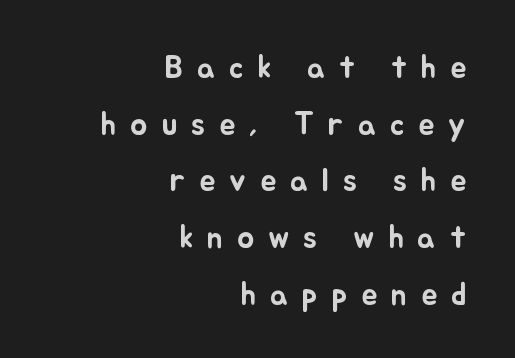
{"italic": "no", "width": "normal", "stroke_contrast": "low", "x_height": "small", "monospaced": "no", "underline": "no", "align": "right", "line_spacing_ratio": 1.77, "letter_spacing": "wide", "letter_spacing_em": 0.43, "glyph_px": 32}
